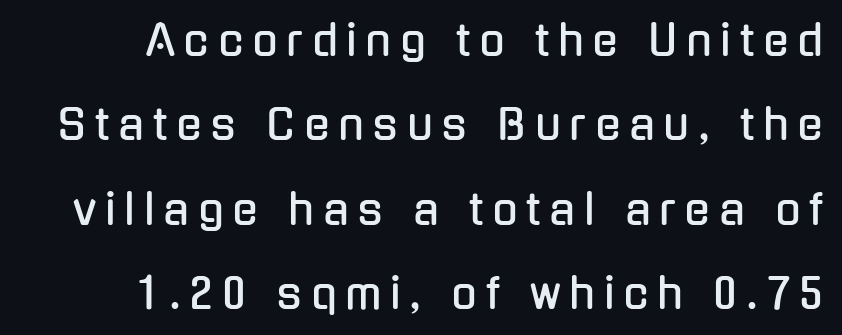
{"serif": "no", "italic": "no", "width": "condensed", "stroke_contrast": "low", "x_height": "medium", "monospaced": "no", "underline": "no", "line_spacing": "loose", "line_spacing_ratio": 2.01, "letter_spacing": "wide", "letter_spacing_em": 0.21, "glyph_px": 42}
